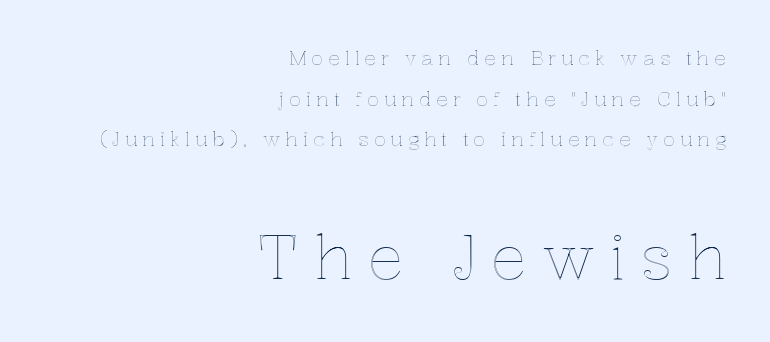
Q: Is the text italic (slanted)? A: No, it is upright.
Q: Is the text underlined? A: No.
Q: How is the paragraph aligned? A: Right-aligned.
Q: Is the spacing between letters normal or unusually wide? A: Unusually wide.
Q: Is the spacing between lines tight, normal or loose? A: Loose.
Q: Which block of text is set in a larger size, the first (top) or the second (bottom)? A: The second (bottom) one.
Q: Width (condensed, normal, or wide)? A: Normal.
Q: x-height? A: Medium.
Q: Monospaced? A: No.
